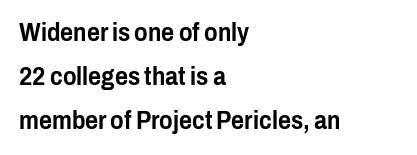
{"italic": "no", "underline": "no", "align": "left", "line_spacing_ratio": 1.77, "letter_spacing": "normal", "letter_spacing_em": 0.0, "glyph_px": 25}
